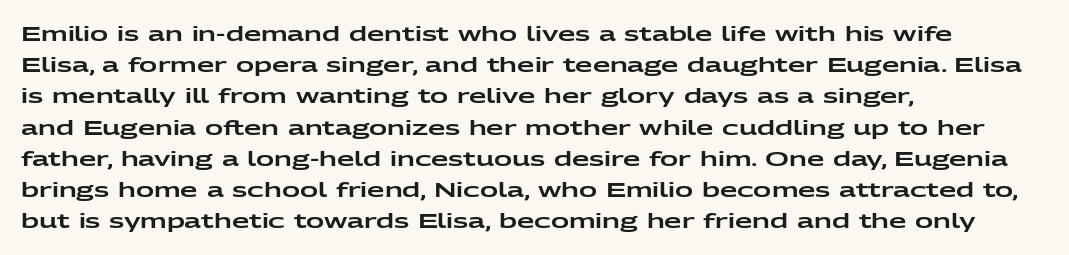
The image shows 20 px text type, upright; set left-aligned, normal line spacing (1.56x), normal letter spacing, not underlined.
